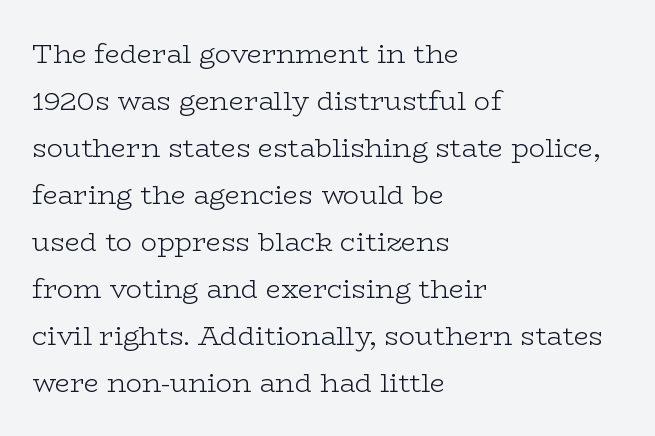
The image shows 27 px text type, upright; set left-aligned, line spacing 1.74x, normal letter spacing, not underlined.
